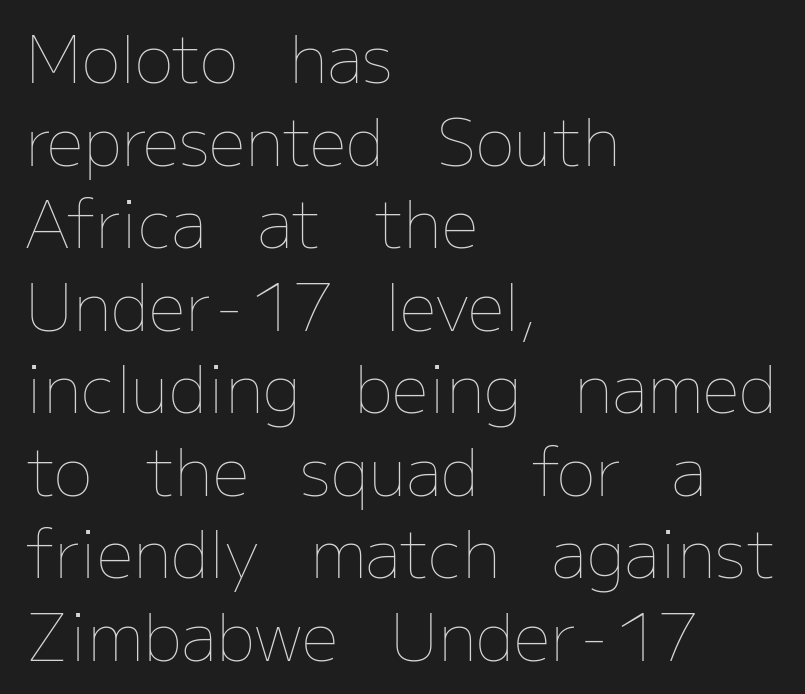
The passage shown is not underscored anywhere. Stem width sits at or under what a default text font uses. The rag falls on the right side of this text block. A typesetter would call this proportional, since set widths differ per character.
